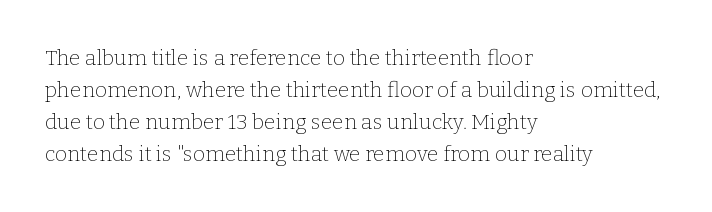
{"italic": "no", "bold": "no", "underline": "no", "align": "left", "line_spacing": "normal", "line_spacing_ratio": 1.52, "letter_spacing": "normal", "letter_spacing_em": 0.0, "glyph_px": 21}
